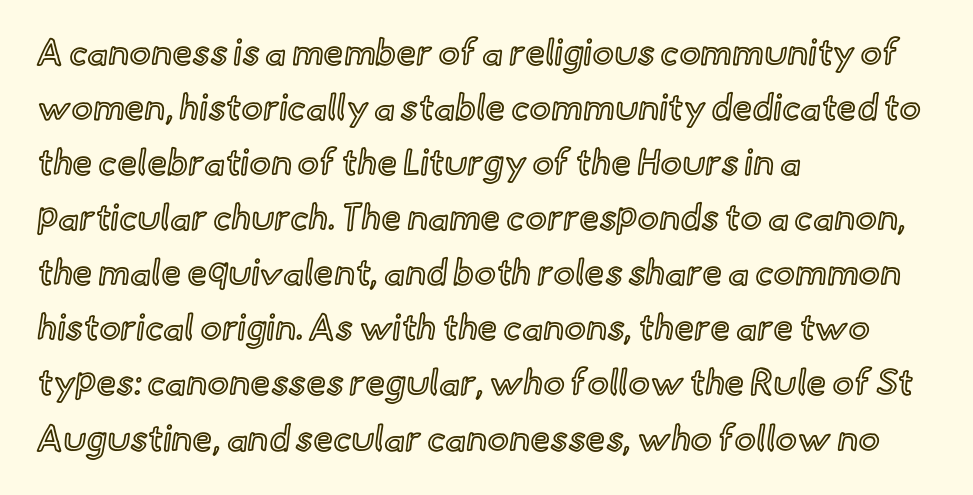
The image shows 36 px text type; set left-aligned, normal line spacing (1.53x), normal letter spacing, not underlined; a small x-height.
